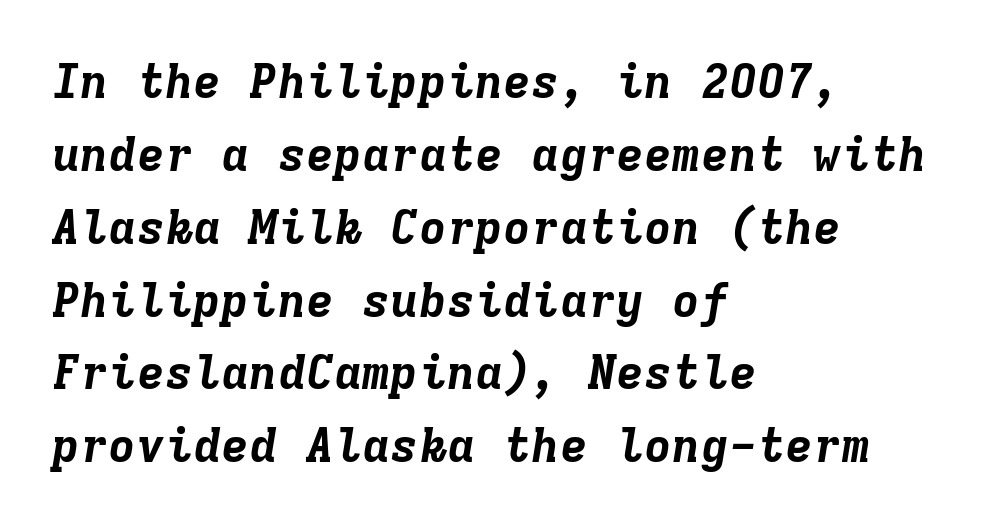
Nothing unusual about the tracking: characters are spaced as the font intends. Plain, unruled lines of type. You can tell it's italic because the verticals aren't actually vertical. This sample keeps an unexceptional amount of space between lines. Does the copy run flush right? No — it runs flush left.
